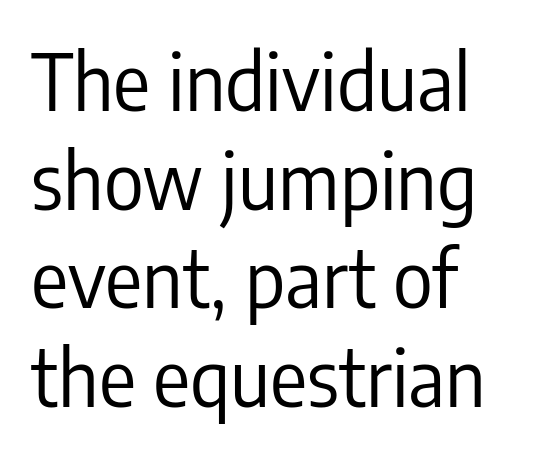
Q: Is the text bold? A: No.
Q: Is the text italic (slanted)? A: No, it is upright.
Q: Is the typeface a serif or a sans-serif typeface? A: Sans-serif.
Q: Is the text underlined? A: No.
Q: How is the paragraph aligned? A: Left-aligned.
Q: Is the spacing between letters normal or unusually wide? A: Normal.
Q: Is the spacing between lines tight, normal or loose? A: Normal.
Q: Width (condensed, normal, or wide)? A: Condensed.
Q: Stroke contrast? A: Low.
Q: x-height? A: Medium.
Q: Monospaced? A: No.
